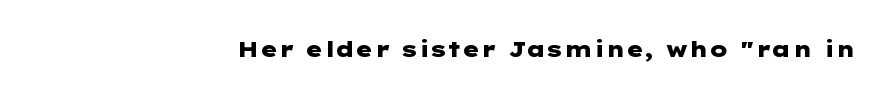
Q: Is the text bold? A: Yes.
Q: Is the text italic (slanted)? A: No, it is upright.
Q: Is the text underlined? A: No.
Q: Is the spacing between letters normal or unusually wide? A: Normal.
